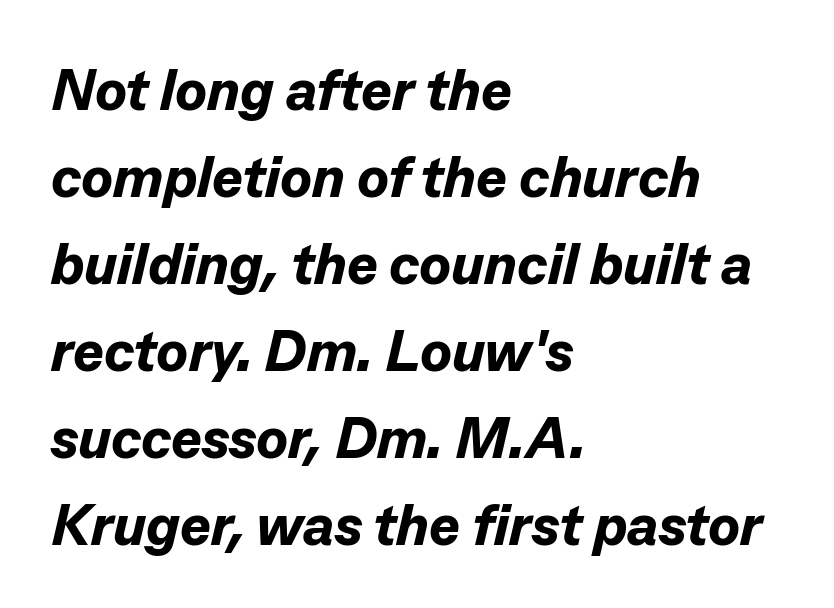
Q: Is the text bold? A: Yes.
Q: Is the text italic (slanted)? A: Yes, it leans right by about 13 degrees.
Q: Is the text underlined? A: No.
Q: How is the paragraph aligned? A: Left-aligned.
Q: Is the spacing between letters normal or unusually wide? A: Normal.
Q: Is the spacing between lines tight, normal or loose? A: Normal.
Q: Width (condensed, normal, or wide)? A: Normal.
Q: Stroke contrast? A: Low.
Q: x-height? A: Medium.
Q: Monospaced? A: No.
